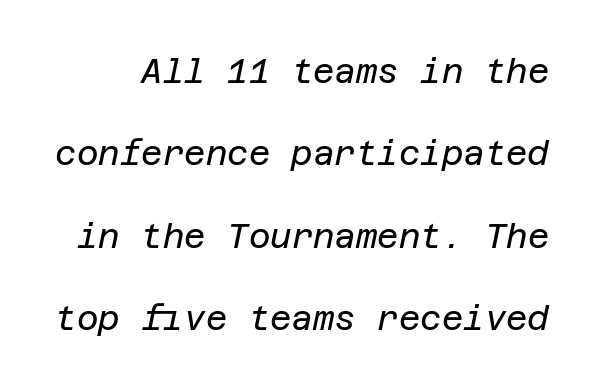
Style check: oblique. Default kerning and tracking; the words read as compact shapes. Plain, unruled lines of type. Weight class: somewhere from thin through regular.
